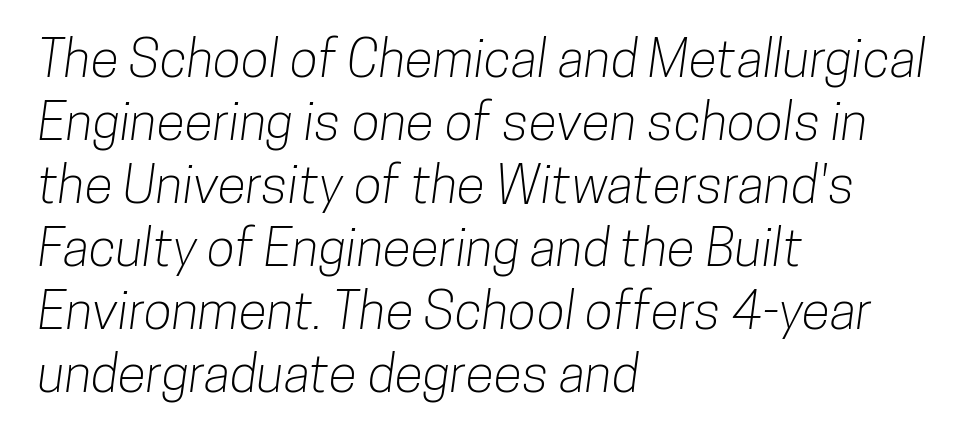
{"serif": "no", "width": "condensed", "stroke_contrast": "low", "x_height": "medium", "monospaced": "no", "underline": "no", "align": "left", "line_spacing_ratio": 1.21, "letter_spacing": "normal", "letter_spacing_em": 0.0, "glyph_px": 52}
